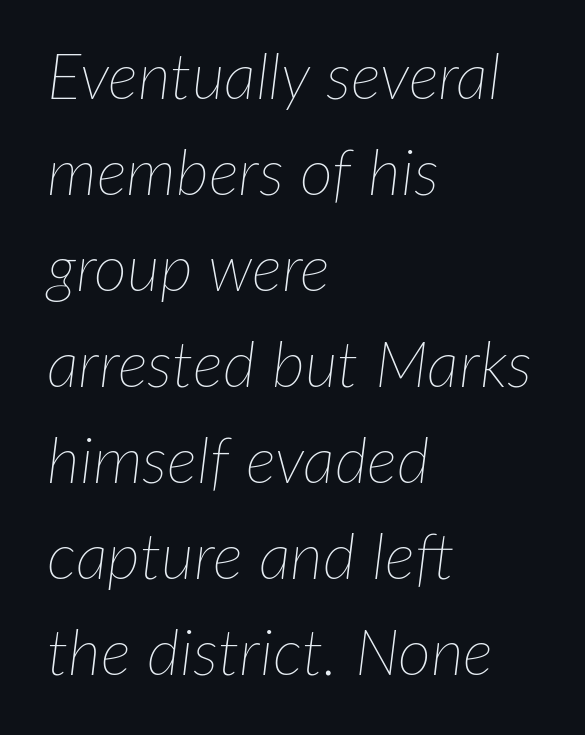
The axis of the letterforms is tilted away from vertical. Is the letter spacing exaggerated? No — it looks like the ordinary default. Successive baselines arrive at the customary interval. Each letter keeps its own natural width here, so spacing adapts to shape.
